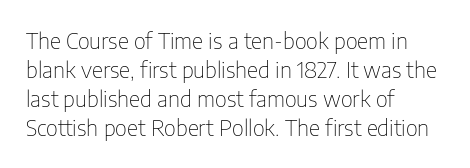
{"italic": "no", "bold": "no", "underline": "no", "align": "left", "line_spacing": "normal", "line_spacing_ratio": 1.32, "letter_spacing": "normal", "letter_spacing_em": 0.0, "glyph_px": 22}
